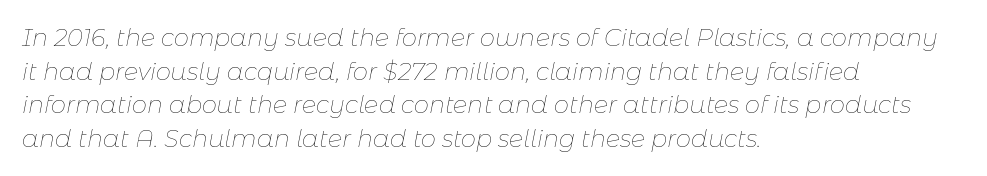
The image shows 24 px text type, italic (leaning right); set left-aligned, normal line spacing (1.4x), normal letter spacing, not underlined.
